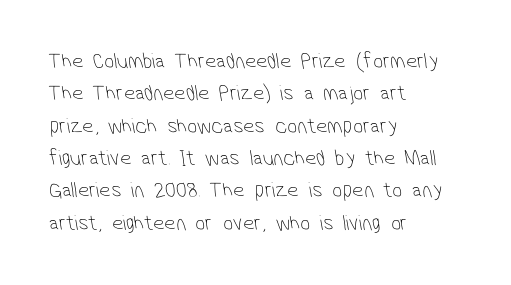
The image shows 22 px text type; set left-aligned, normal line spacing (1.47x), normal letter spacing, not underlined.
